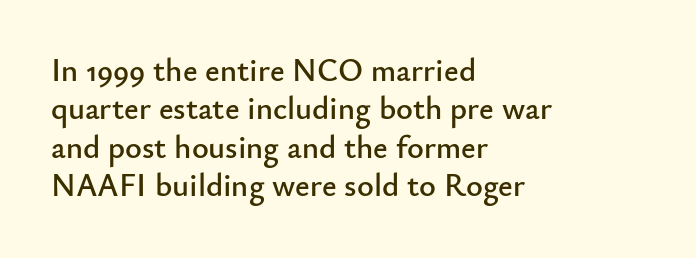
The image shows 32 px sans-serif type, upright; set left-aligned, line spacing 1.2x, normal letter spacing, not underlined; low stroke contrast and a small x-height.
